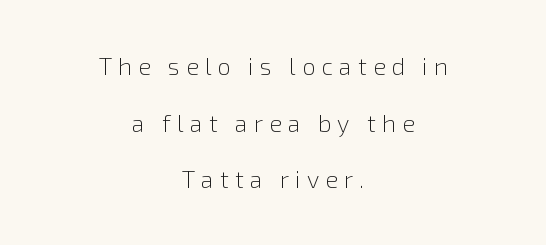
Every character sits straight up, as roman type does. Reading down the column, the eye jumps a long way to each next line. Only glyphs here, with clear space below each row. Layout note: lines centered. The font sits on the lighter half of the weight spectrum, regular included. Tracking value appears strongly positive — letters spread wide.
